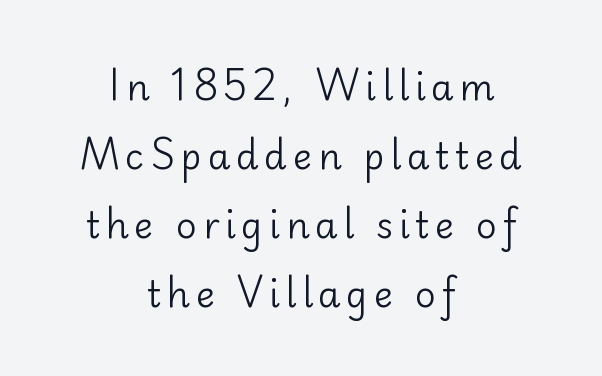
Notice how the passage keeps no hard edge, just a central spine. Tall strokes in this sample are plumb rather than angled. These lines are rendered in a variable-pitch font. The typesetting does not lean heavy: it is not bold.
